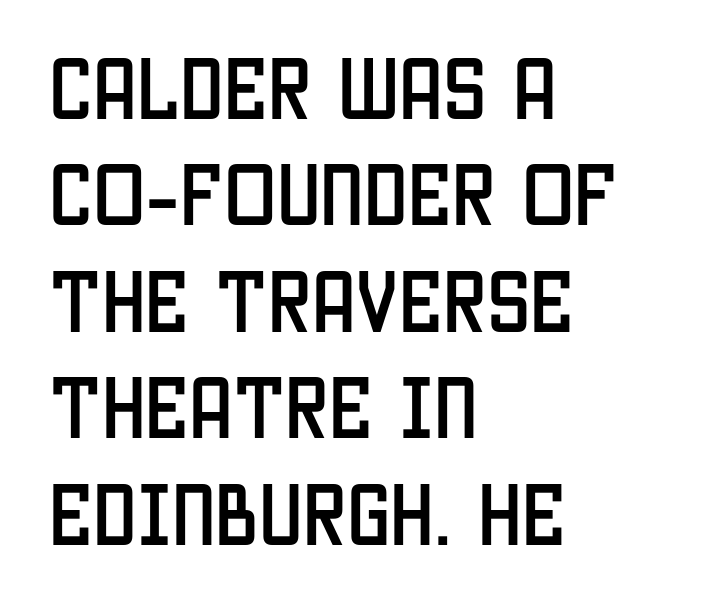
The image shows 70 px condensed sans-serif type, upright; set left-aligned, normal line spacing (1.52x), normal letter spacing, not underlined; low stroke contrast and a large x-height.
